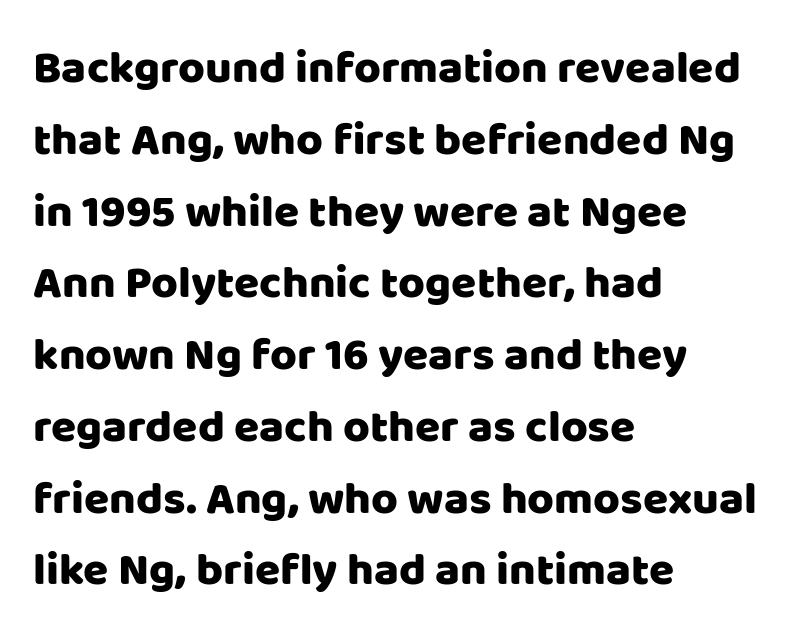
Q: Is the text italic (slanted)? A: No, it is upright.
Q: Is the typeface a serif or a sans-serif typeface? A: Sans-serif.
Q: Is the text underlined? A: No.
Q: How is the paragraph aligned? A: Left-aligned.
Q: Is the spacing between letters normal or unusually wide? A: Normal.
Q: Is the spacing between lines tight, normal or loose? A: Normal.
Q: Width (condensed, normal, or wide)? A: Normal.
Q: Stroke contrast? A: Low.
Q: x-height? A: Large.
Q: Monospaced? A: No.
